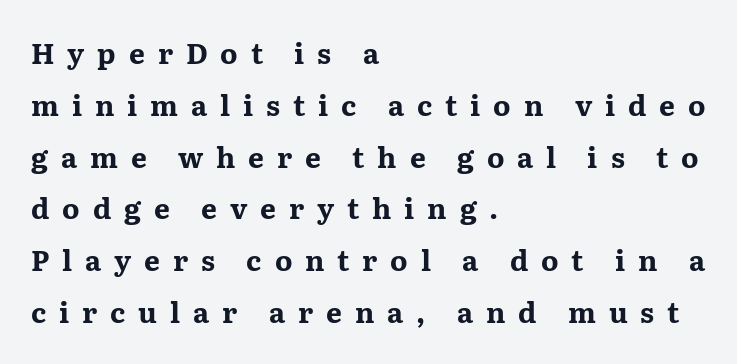
The specimen omits any rule beneath the text block's lines. Looks like regular typesetting: each glyph gets only the width it needs. The lines in this sample share a left origin and differ only in where they stop. This is serif lettering, the kind often seen in printed books. Tracking here is generous; glyphs stand well apart from one another. This sample uses an upright cut, with every glyph sitting square on the baseline.
